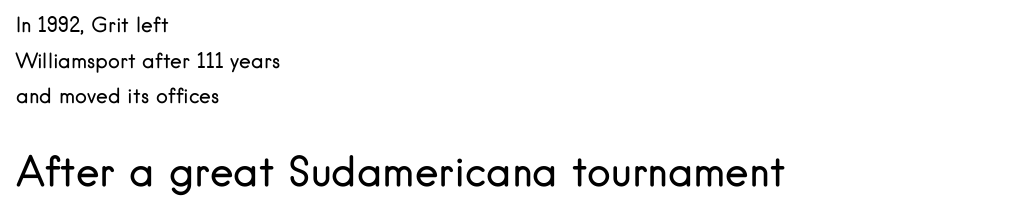
The image shows 40 px regular-weight sans-serif type, upright; set left-aligned, line spacing 1.78x, normal letter spacing, not underlined; the second (bottom) block is 2.0x larger; low stroke contrast and a small x-height.
